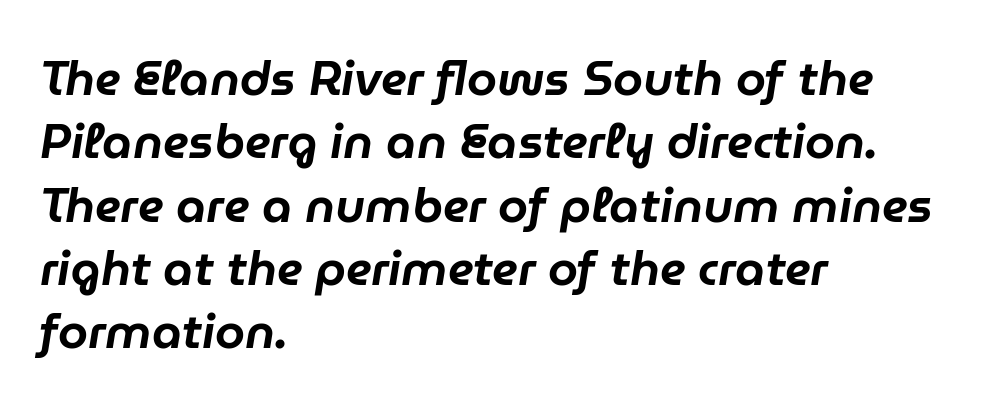
Q: Is the text italic (slanted)? A: Yes, it leans right by about 9 degrees.
Q: Is the text underlined? A: No.
Q: How is the paragraph aligned? A: Left-aligned.
Q: Is the spacing between letters normal or unusually wide? A: Normal.
Q: Is the spacing between lines tight, normal or loose? A: Normal.
Q: Width (condensed, normal, or wide)? A: Normal.
Q: Stroke contrast? A: Low.
Q: x-height? A: Medium.
Q: Monospaced? A: No.
